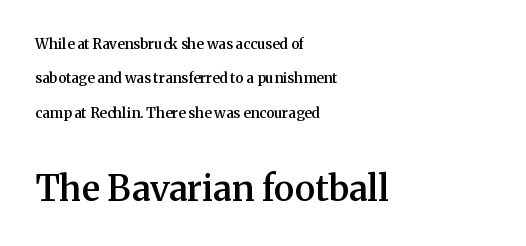
The image shows 35 px semibold serif type, upright; set left-aligned, loose line spacing (2.45x), normal letter spacing, not underlined; the second (bottom) block is 2.5x larger; medium stroke contrast and a medium x-height.
